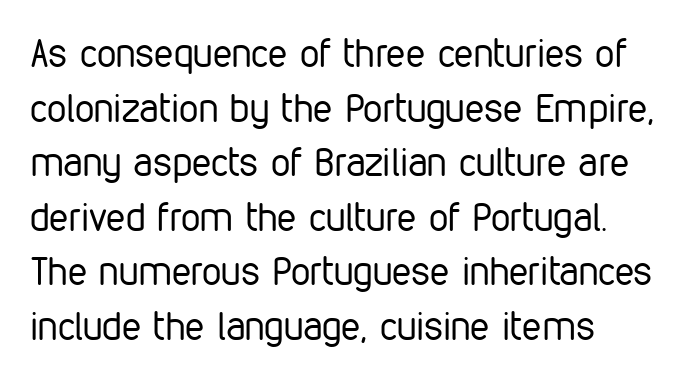
The image shows 39 px regular-weight, condensed sans-serif type, upright; set left-aligned, normal line spacing (1.4x), normal letter spacing, not underlined; low stroke contrast and a medium x-height.
